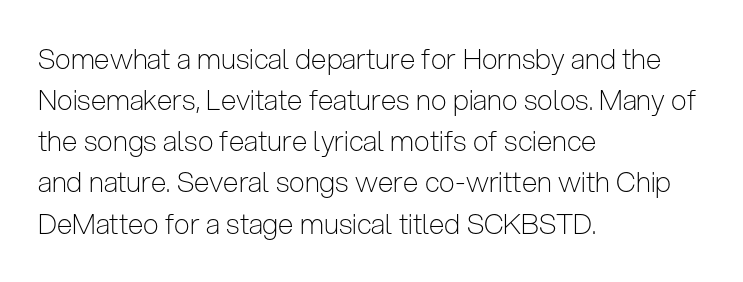
Q: Is the text bold? A: No.
Q: Is the text italic (slanted)? A: No, it is upright.
Q: Is the typeface a serif or a sans-serif typeface? A: Sans-serif.
Q: Is the text underlined? A: No.
Q: How is the paragraph aligned? A: Left-aligned.
Q: Is the spacing between letters normal or unusually wide? A: Normal.
Q: Is the spacing between lines tight, normal or loose? A: Normal.
Q: Width (condensed, normal, or wide)? A: Condensed.
Q: Stroke contrast? A: Low.
Q: x-height? A: Medium.
Q: Monospaced? A: No.
